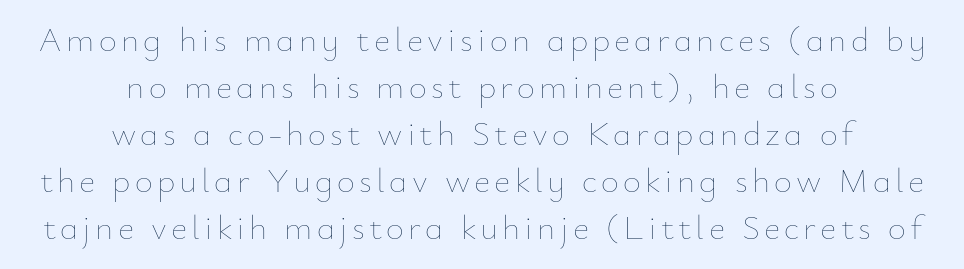
{"italic": "no", "bold": "no", "weight": "thin", "width": "normal", "stroke_contrast": "low", "x_height": "small", "monospaced": "no", "underline": "no", "align": "center", "line_spacing": "normal", "line_spacing_ratio": 1.34, "glyph_px": 35}
